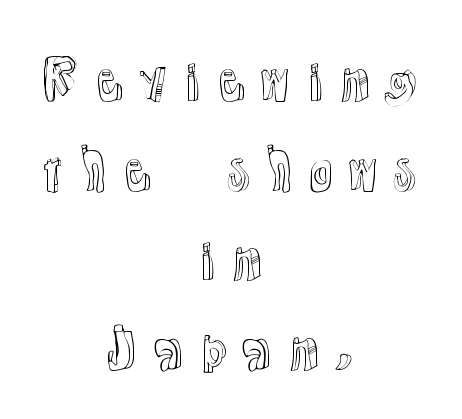
Clear beneath every line of the passage. The passage shown is typed in a proportional face where columns would drift. Every character sits straight up, as roman type does. The designer left line spacing at the default. The typesetter chose a symmetrical, centered arrangement here.
